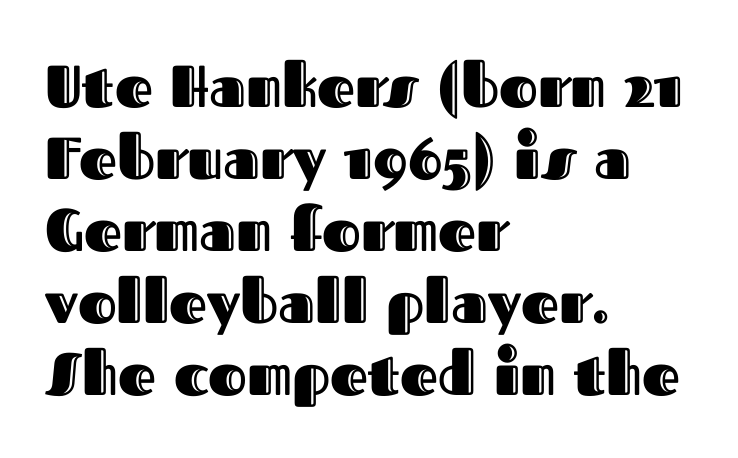
{"italic": "no", "width": "normal", "x_height": "medium", "monospaced": "no", "underline": "no", "align": "left", "line_spacing_ratio": 1.22, "letter_spacing": "normal", "letter_spacing_em": 0.0, "glyph_px": 59}
